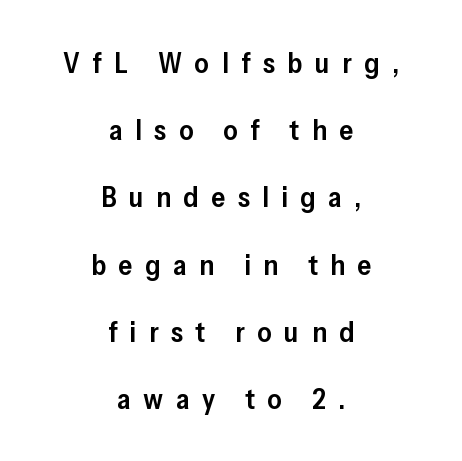
Only glyphs here, with clear space below each row. Loosely led — the rows are spread out. The rag falls on both sides of this text block equally. Typographically, this falls in the sans-serif category. The gaps between neighbouring characters are conspicuously large.
